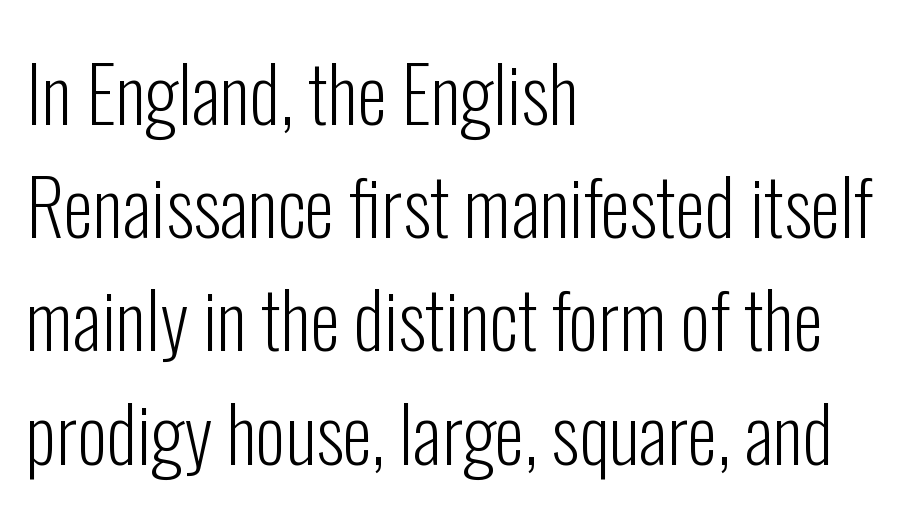
{"serif": "no", "italic": "no", "bold": "no", "weight": "light", "width": "condensed", "stroke_contrast": "low", "x_height": "medium", "monospaced": "no", "underline": "no", "align": "left", "line_spacing": "normal", "line_spacing_ratio": 1.49, "letter_spacing": "normal", "letter_spacing_em": 0.0, "glyph_px": 76}
